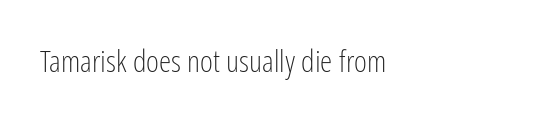
Q: Is the text bold? A: No.
Q: Is the text italic (slanted)? A: No, it is upright.
Q: Is the typeface a serif or a sans-serif typeface? A: Sans-serif.
Q: Is the text underlined? A: No.
Q: How is the paragraph aligned? A: Left-aligned.
Q: Is the spacing between letters normal or unusually wide? A: Normal.
Q: Width (condensed, normal, or wide)? A: Condensed.
Q: Stroke contrast? A: Low.
Q: x-height? A: Medium.
Q: Monospaced? A: No.
